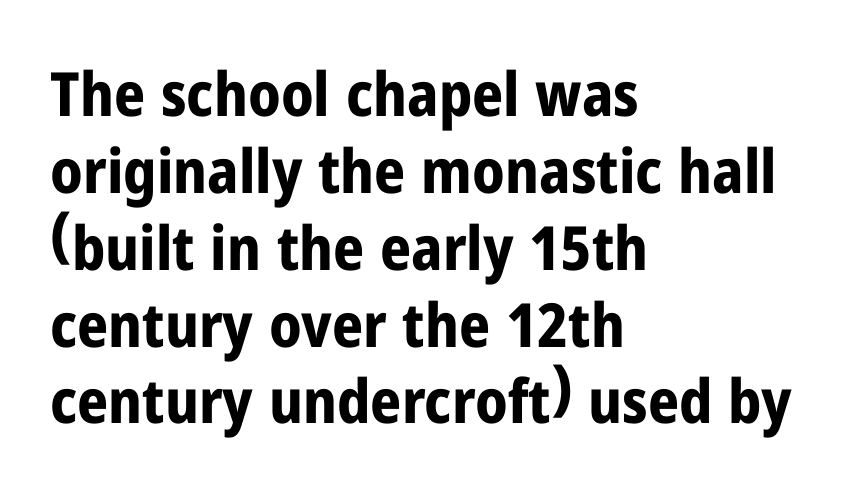
{"serif": "no", "italic": "no", "bold": "yes", "weight": "bold", "width": "condensed", "stroke_contrast": "low", "x_height": "medium", "monospaced": "no", "underline": "no", "align": "left", "line_spacing": "normal", "line_spacing_ratio": 1.26, "letter_spacing": "normal", "letter_spacing_em": 0.0, "glyph_px": 61}
